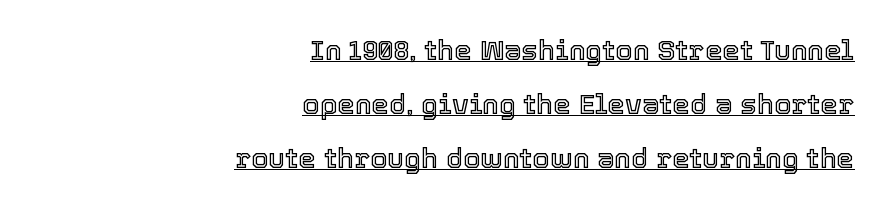
Q: Is the text italic (slanted)? A: No, it is upright.
Q: Is the text underlined? A: Yes.
Q: How is the paragraph aligned? A: Right-aligned.
Q: Is the spacing between letters normal or unusually wide? A: Normal.
Q: Is the spacing between lines tight, normal or loose? A: Loose.
Q: Width (condensed, normal, or wide)? A: Normal.
Q: x-height? A: Medium.
Q: Monospaced? A: No.
